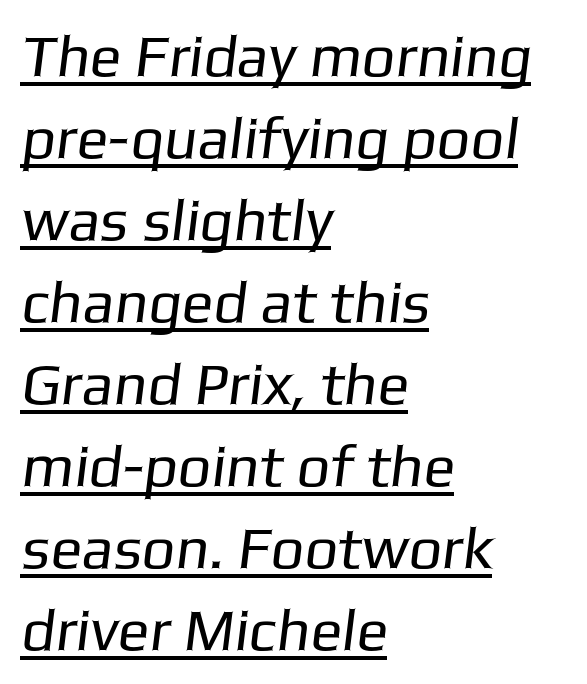
Looks like regular typesetting: each glyph gets only the width it needs. A sans-serif font was chosen for this passage. Looks like someone drew a line under every word here. Compared with a centered layout, this one pins lines to the left instead. Notice how descenders clear the ascenders below comfortably — that's standard leading.
